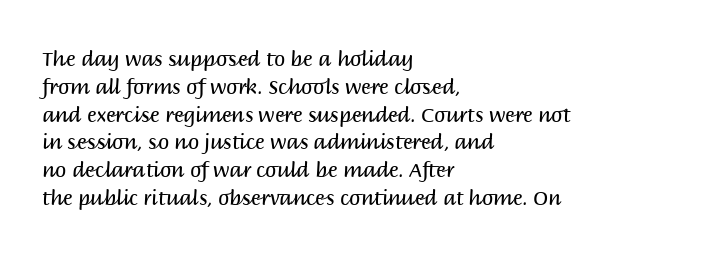
{"bold": "no", "underline": "no", "align": "left", "line_spacing": "normal", "line_spacing_ratio": 1.39, "letter_spacing": "normal", "letter_spacing_em": 0.0, "glyph_px": 20}
